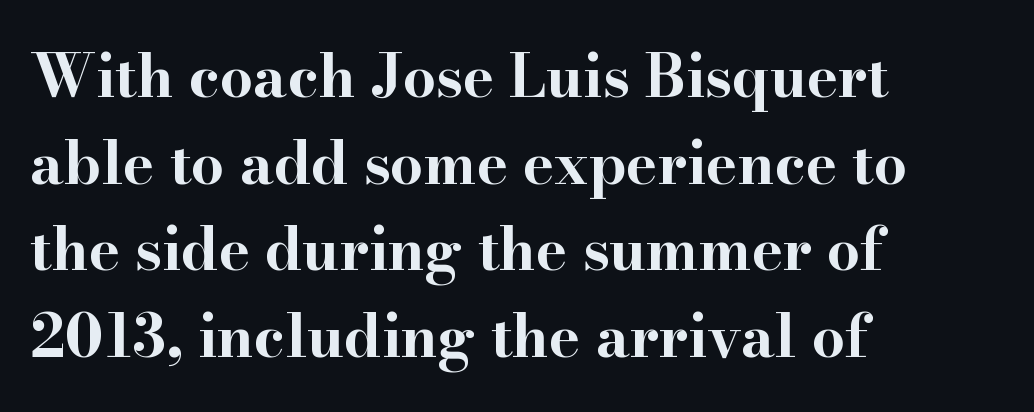
Q: Is the text bold? A: Yes.
Q: Is the text italic (slanted)? A: No, it is upright.
Q: Is the typeface a serif or a sans-serif typeface? A: Serif.
Q: Is the text underlined? A: No.
Q: How is the paragraph aligned? A: Left-aligned.
Q: Is the spacing between letters normal or unusually wide? A: Normal.
Q: Is the spacing between lines tight, normal or loose? A: Normal.
Q: Width (condensed, normal, or wide)? A: Wide.
Q: Stroke contrast? A: High.
Q: x-height? A: Small.
Q: Monospaced? A: No.
